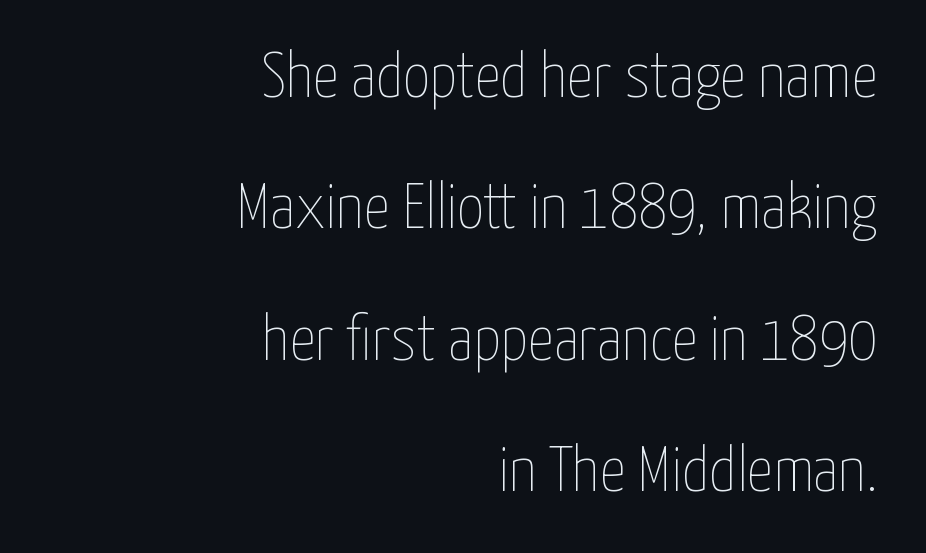
The image shows 65 px thin, condensed type, upright; set right-aligned, loose line spacing (2.02x), normal letter spacing, not underlined; low stroke contrast and a medium x-height.
